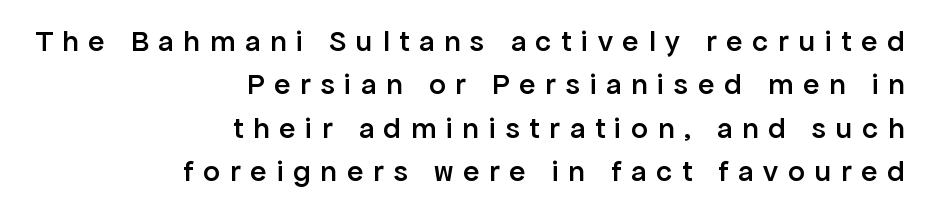
Posture: vertical. The rendering uses a moderate line-height, typical for paragraphs. The characters look somewhat weighty, a semibold short of true bold. Each letter's strokes conclude bluntly, with no projecting serifs.
